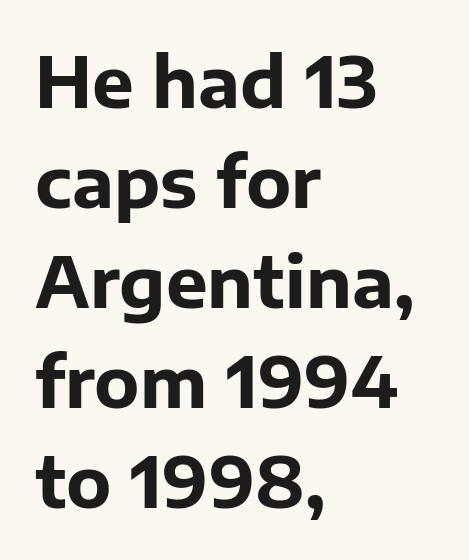
The image shows 70 px bold sans-serif type, upright; set left-aligned, normal line spacing (1.43x), normal letter spacing, not underlined; low stroke contrast and a medium x-height.
